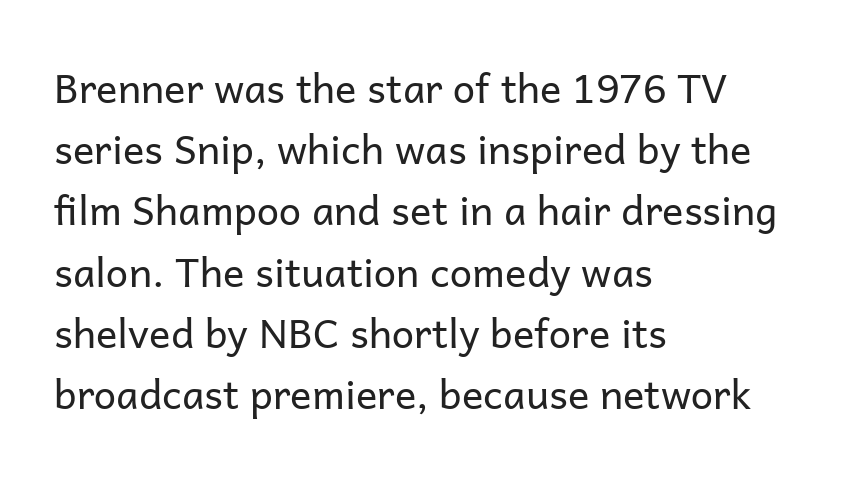
{"serif": "no", "italic": "no", "bold": "no", "weight": "regular", "width": "normal", "stroke_contrast": "low", "x_height": "medium", "monospaced": "no", "underline": "no", "align": "left", "line_spacing": "normal", "line_spacing_ratio": 1.53, "letter_spacing": "normal", "letter_spacing_em": 0.0, "glyph_px": 40}
